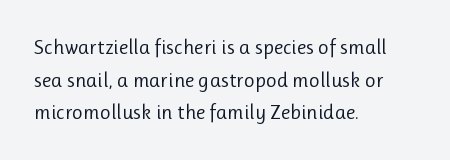
Q: Is the text bold? A: No.
Q: Is the text italic (slanted)? A: No, it is upright.
Q: Is the text underlined? A: No.
Q: How is the paragraph aligned? A: Left-aligned.
Q: Is the spacing between letters normal or unusually wide? A: Normal.
Q: Is the spacing between lines tight, normal or loose? A: Normal.
